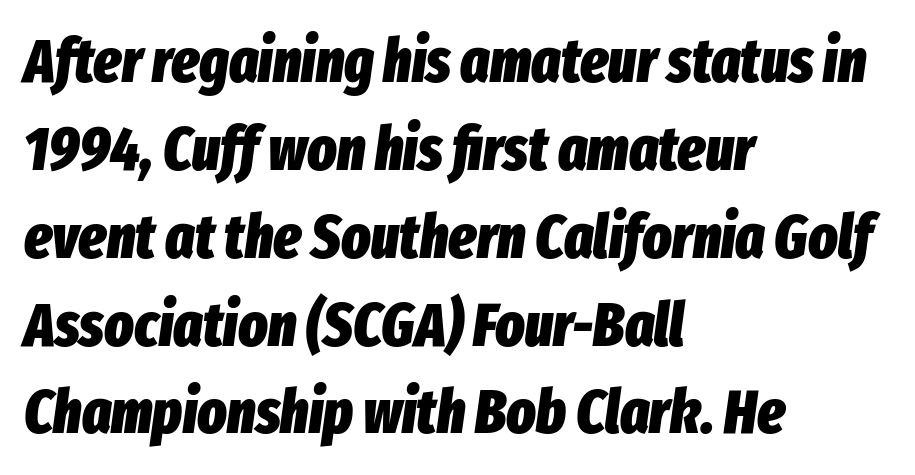
The image shows 61 px heavy, condensed type, italic (leaning right); set left-aligned, normal line spacing (1.44x), normal letter spacing, not underlined; low stroke contrast and a medium x-height.
